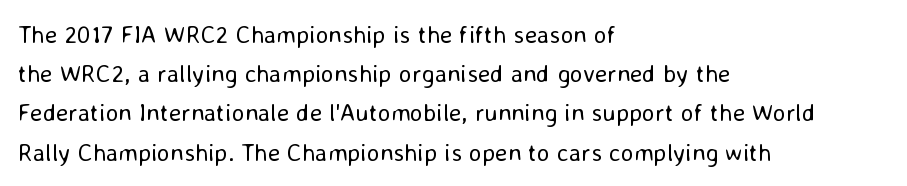
Is this a heavy cut? Hardly; it is regular or lighter. In CSS terms this would be text-align: left. Words appear dense and cohesive because spacing is normal. The gap between lines stays unmarked. Reading down the column, the eye jumps a familiar distance to each next line. This is roman type, the default non-slanted kind.
